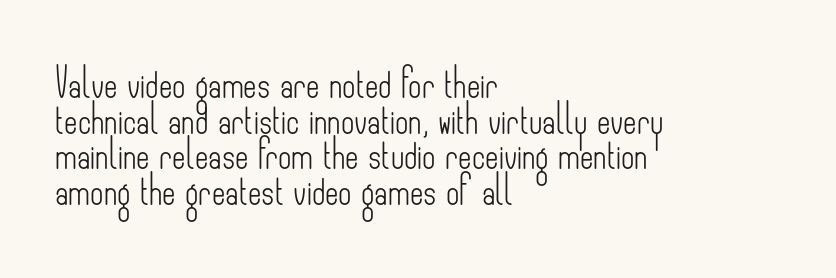
No extra tracking has been applied to these lines. A typesetter would call this proportional, since set widths differ per character. The words here are not underlined. The letterforms sit at book weight or below. In terms of posture, this sample is upright. The text was rendered using a sans face with plain stroke endings.
